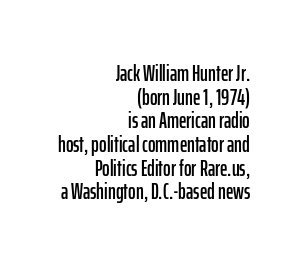
The letterforms sit shoulder to shoulder at normal distance. Italic? Not at all — the glyphs are vertical. Vertical spacing — tight. The passage is arranged like a letterhead date or caption credit — flush right.
